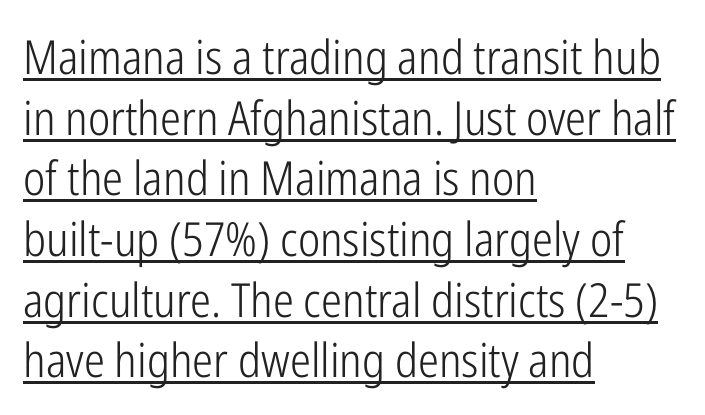
Q: Is the text bold? A: No.
Q: Is the text italic (slanted)? A: No, it is upright.
Q: Is the typeface a serif or a sans-serif typeface? A: Sans-serif.
Q: Is the text underlined? A: Yes.
Q: How is the paragraph aligned? A: Left-aligned.
Q: Is the spacing between letters normal or unusually wide? A: Normal.
Q: Is the spacing between lines tight, normal or loose? A: Normal.
Q: Width (condensed, normal, or wide)? A: Condensed.
Q: Stroke contrast? A: Low.
Q: x-height? A: Medium.
Q: Monospaced? A: No.
